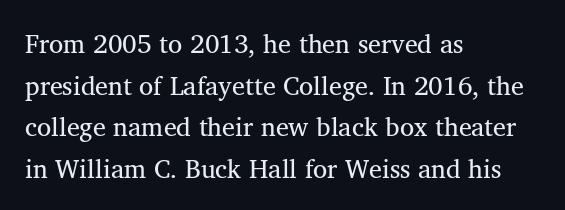
Q: Is the text bold? A: No.
Q: Is the text underlined? A: No.
Q: How is the paragraph aligned? A: Left-aligned.
Q: Is the spacing between letters normal or unusually wide? A: Normal.
Q: Is the spacing between lines tight, normal or loose? A: Normal.
